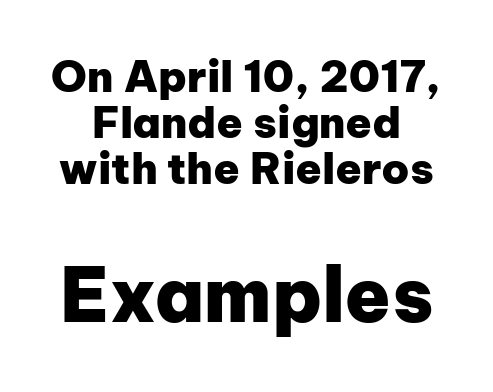
The image shows 75 px heavy sans-serif type, upright; set tight line spacing (1.07x), normal letter spacing, not underlined; the second (bottom) block is 1.74x larger; low stroke contrast and a medium x-height.
